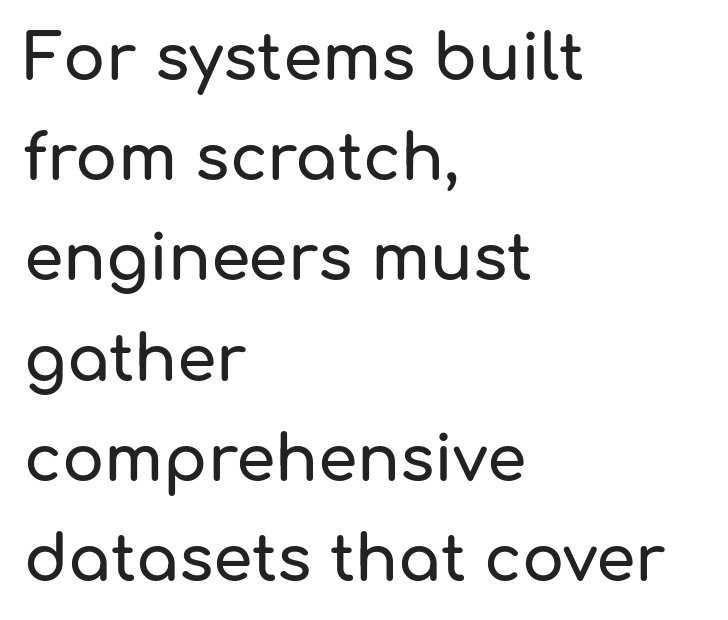
{"serif": "no", "italic": "no", "width": "normal", "stroke_contrast": "low", "x_height": "medium", "monospaced": "no", "underline": "no", "align": "left", "line_spacing": "normal", "line_spacing_ratio": 1.59, "letter_spacing": "normal", "letter_spacing_em": 0.0, "glyph_px": 63}
